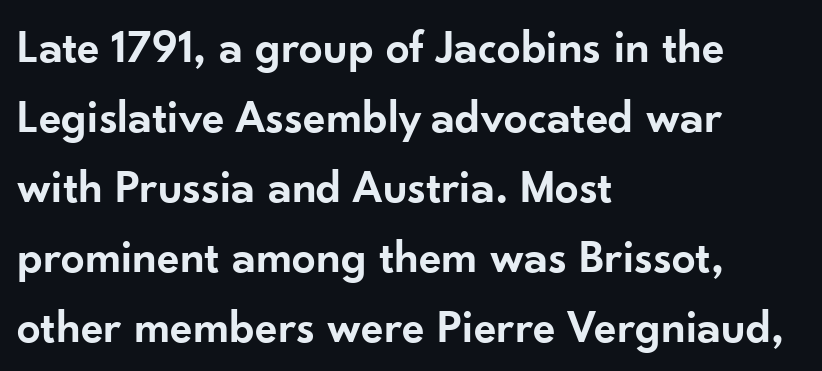
Line spacing here is normal. The paragraph shown leans on its left margin. Look at the tracking — it's just the regular setting, nothing added. Does the type have serifs? No, each stem ends abruptly. Look at the stroke-to-counter ratio: somewhat heavy, a semibold. The letters advance in unequal steps, a hallmark of proportional type.
